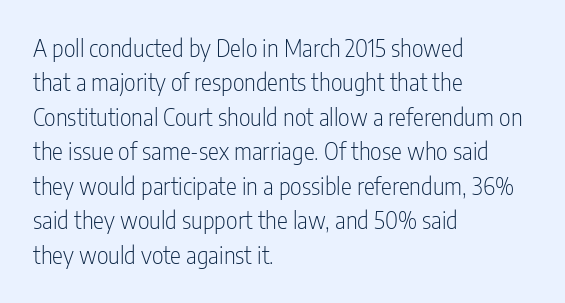
The image shows 23 px text type, upright; set left-aligned, normal line spacing (1.5x), normal letter spacing, not underlined.
